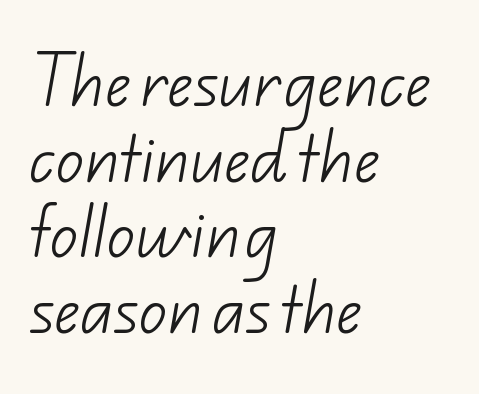
Each row of text sits above clean, open space. The horizontal fit of the characters is conventional and even. Are there feet on the stems? There aren't — it's a sans. The characters are drawn with everyday or finer stroke widths. Leading: standard. This sample has the flowing, uneven cadence of proportional lettering.
